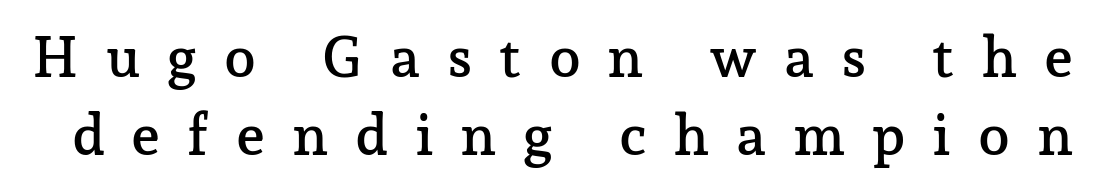
{"serif": "yes", "italic": "no", "width": "normal", "stroke_contrast": "low", "x_height": "medium", "monospaced": "no", "underline": "no", "line_spacing": "normal", "line_spacing_ratio": 1.36, "letter_spacing": "wide", "letter_spacing_em": 0.47, "glyph_px": 57}
